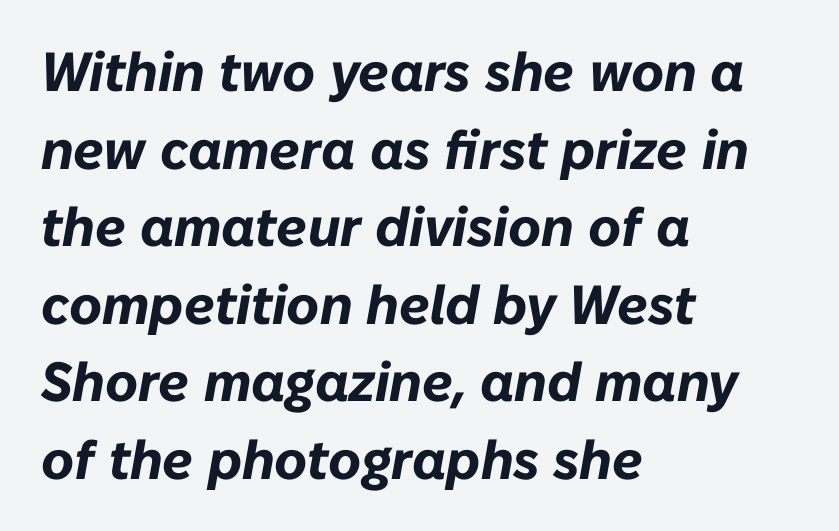
{"italic": "yes", "lean": "right", "slant_degrees": 10, "bold": "yes", "weight": "bold", "width": "normal", "stroke_contrast": "low", "x_height": "medium", "monospaced": "no", "underline": "no", "align": "left", "line_spacing": "normal", "line_spacing_ratio": 1.41, "letter_spacing": "normal", "letter_spacing_em": 0.0, "glyph_px": 55}
